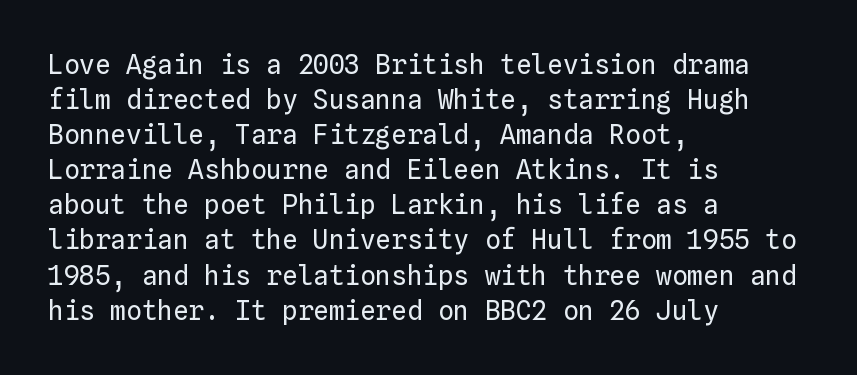
Q: Is the text bold? A: No.
Q: Is the text italic (slanted)? A: No, it is upright.
Q: Is the text underlined? A: No.
Q: How is the paragraph aligned? A: Left-aligned.
Q: Is the spacing between letters normal or unusually wide? A: Normal.
Q: Is the spacing between lines tight, normal or loose? A: Normal.
